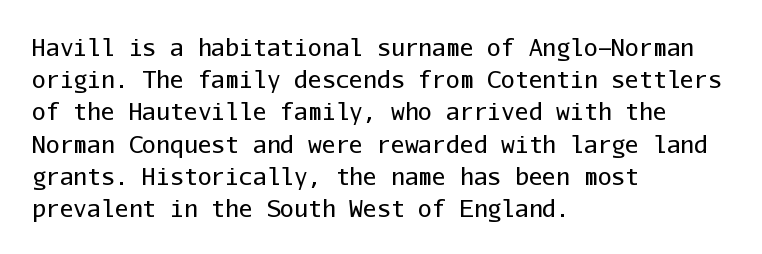
{"italic": "no", "bold": "no", "underline": "no", "align": "left", "line_spacing": "normal", "line_spacing_ratio": 1.4, "letter_spacing": "normal", "letter_spacing_em": 0.0, "glyph_px": 23}
